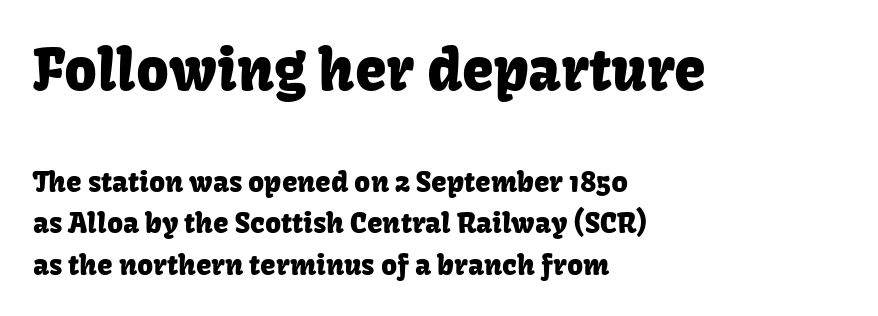
The zone under the glyphs is completely vacant. One glance says typical: line gaps are just what's usual. Each line starts at the same left margin while the right side varies. Style check: upright. Check where the strokes stop: nothing finishes them off — pure sans. Default kerning and tracking; the words read as compact shapes.
